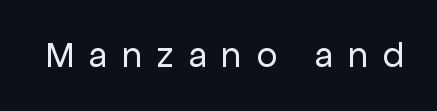
You could only call the tracking loose — the letters float apart. Decoration check: the copy has no underline. This reads as an unemphasized weight, regular at the heaviest. Note the varied advance widths — an 'i' is clearly narrower than an 'm'. Posture: straight, roman, zero tilt.
